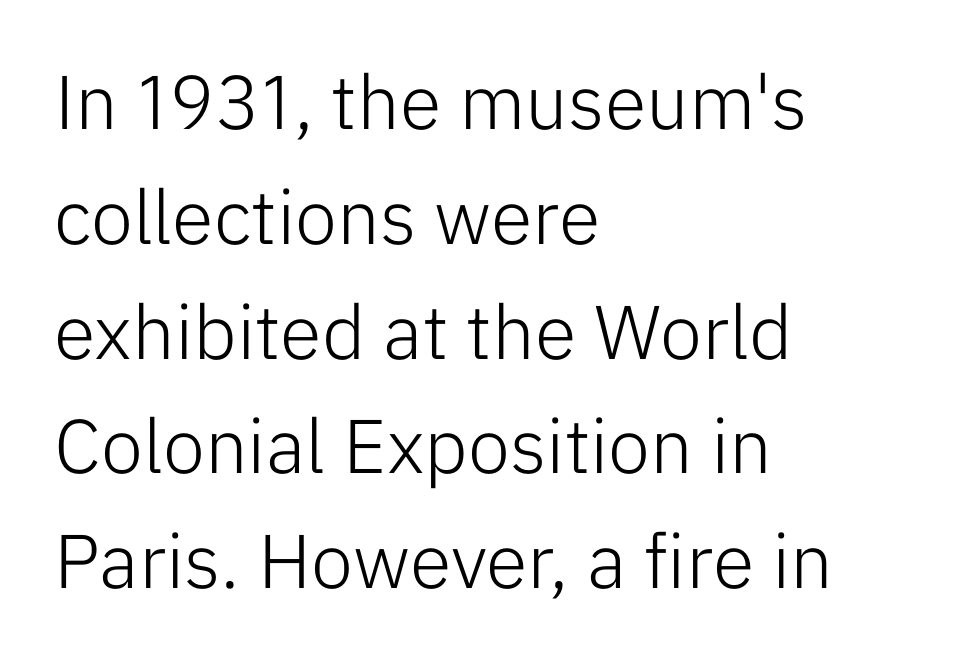
{"serif": "no", "italic": "no", "bold": "no", "weight": "light", "width": "normal", "stroke_contrast": "low", "x_height": "medium", "monospaced": "no", "underline": "no", "align": "left", "line_spacing": "normal", "line_spacing_ratio": 1.51, "letter_spacing": "normal", "letter_spacing_em": 0.0, "glyph_px": 76}
